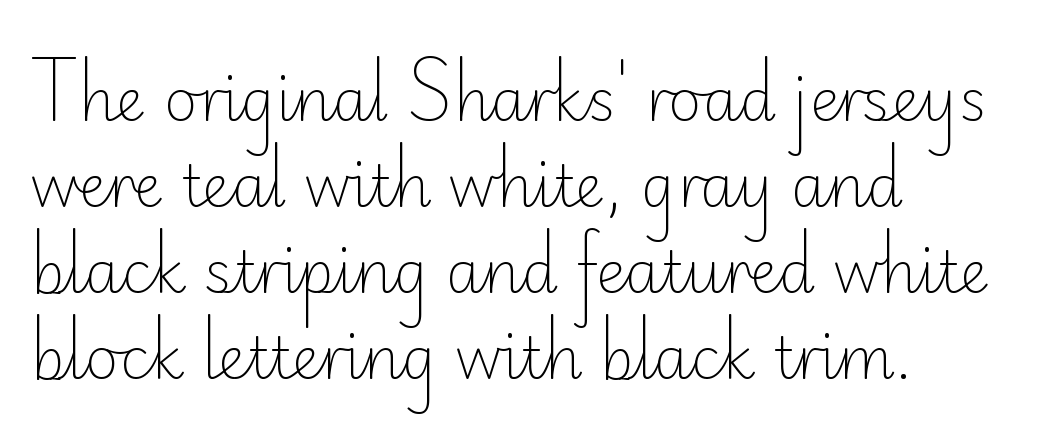
The letters stand upright; this is a roman face. The rendering uses natural spacing where letterforms have individual widths. Weight: in the light-to-regular range. The letters sit at their default tracking, neither squeezed nor spread. A normal amount of white space separates one row of letters from the next.
